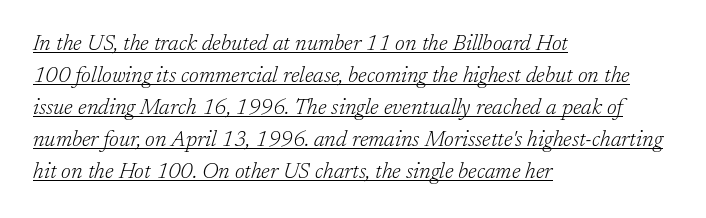
Does the copy run flush right? No — it runs flush left. The typesetter has applied underlining to the passage shown. Does the leading feel generous? No, just average. The strokes are not fattened; the text isn't bold. What stands out about the letter spacing? Nothing — it is the standard amount. Slanted lettering throughout.
